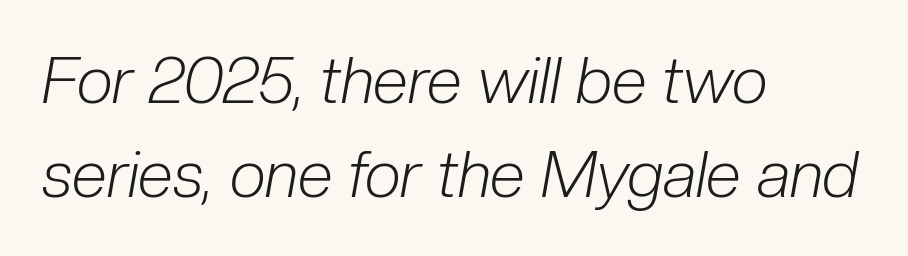
{"italic": "yes", "lean": "right", "slant_degrees": 10, "bold": "no", "weight": "light", "width": "condensed", "stroke_contrast": "low", "x_height": "medium", "monospaced": "no", "underline": "no", "align": "left", "line_spacing": "normal", "line_spacing_ratio": 1.47, "letter_spacing": "normal", "letter_spacing_em": 0.0, "glyph_px": 64}
